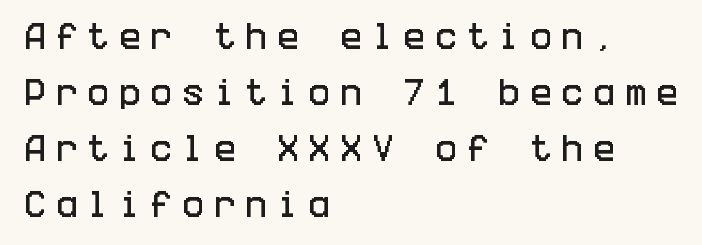
Q: Is the text italic (slanted)? A: No, it is upright.
Q: Is the typeface a serif or a sans-serif typeface? A: Sans-serif.
Q: Is the text underlined? A: No.
Q: How is the paragraph aligned? A: Left-aligned.
Q: Is the spacing between letters normal or unusually wide? A: Unusually wide.
Q: Is the spacing between lines tight, normal or loose? A: Loose.
Q: Width (condensed, normal, or wide)? A: Condensed.
Q: Stroke contrast? A: Low.
Q: x-height? A: Large.
